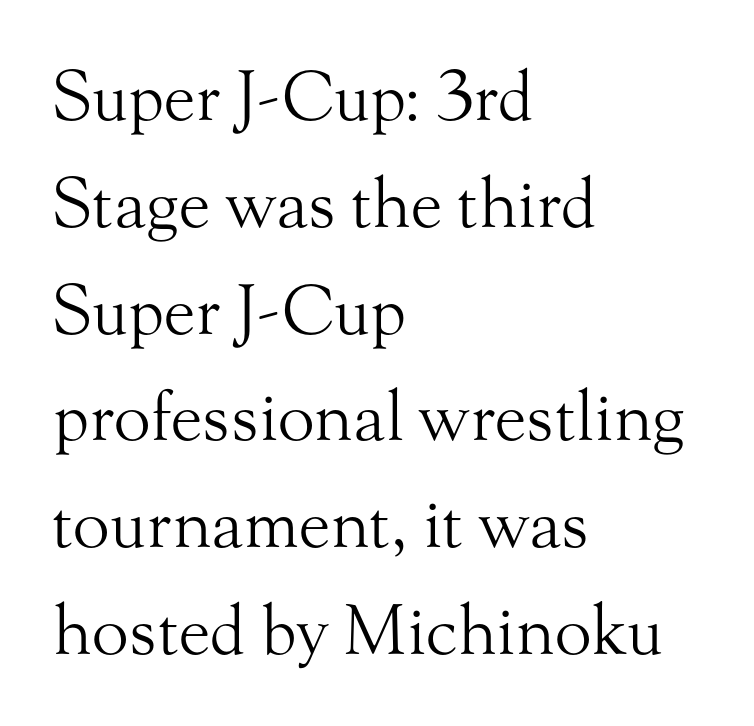
The image shows 68 px light serif type, upright; set left-aligned, normal line spacing (1.57x), normal letter spacing, not underlined; medium stroke contrast and a small x-height.
